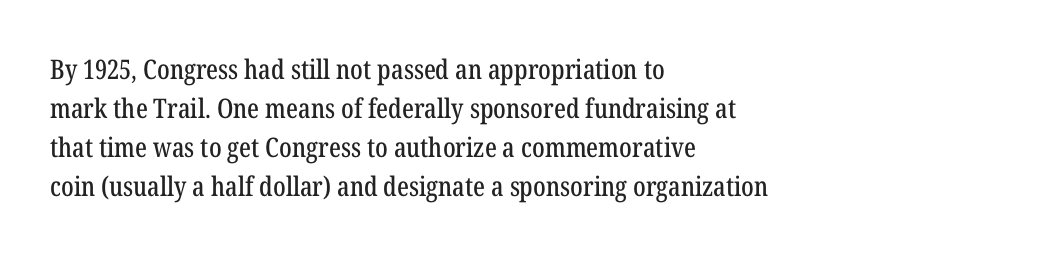
This block has exactly the height ordinary leading produces. The specimen reads as upright at a glance. Letters rest on an invisible, unmarked baseline. Compared with typical body copy, the letter spacing here is the same.
